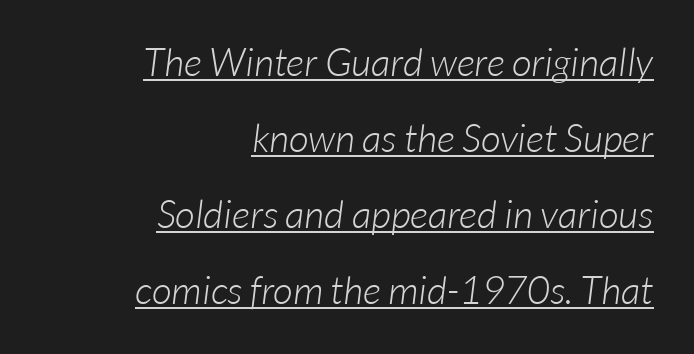
Note the varied advance widths — an 'i' is clearly narrower than an 'm'. The lines in this sample share a right terminus and differ only in where they begin. Typographically, this falls in the sans-serif category. Airy leading.
